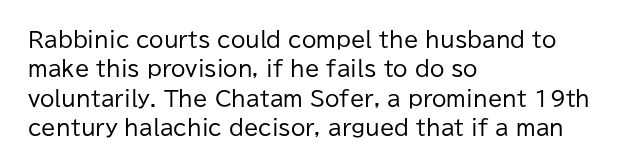
A clean baseline with only descenders dipping below it. If you drew a line through each stem, it would be perfectly vertical. Honestly, the row spacing looks completely unremarkable. Is this a heavy cut? Hardly; it is regular or lighter.
